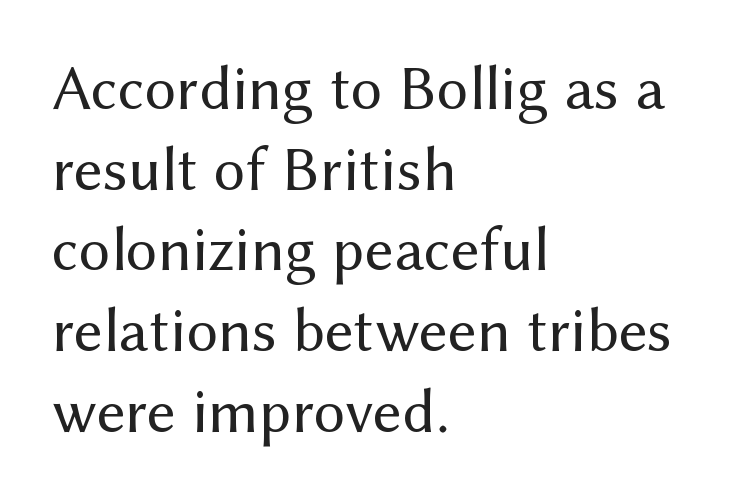
Q: Is the text bold? A: No.
Q: Is the text italic (slanted)? A: No, it is upright.
Q: Is the typeface a serif or a sans-serif typeface? A: Sans-serif.
Q: Is the text underlined? A: No.
Q: How is the paragraph aligned? A: Left-aligned.
Q: Is the spacing between letters normal or unusually wide? A: Normal.
Q: Is the spacing between lines tight, normal or loose? A: Normal.
Q: Width (condensed, normal, or wide)? A: Normal.
Q: Stroke contrast? A: Medium.
Q: x-height? A: Medium.
Q: Monospaced? A: No.
